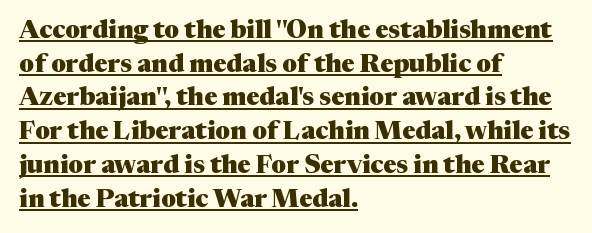
Observe the ordinary spacing: letters are neighbours, not strangers. The words here are underlined. This is the regular roman posture of the typeface. This sample keeps an unexceptional amount of space between lines. The typesetter chose a ragged-right arrangement here.
